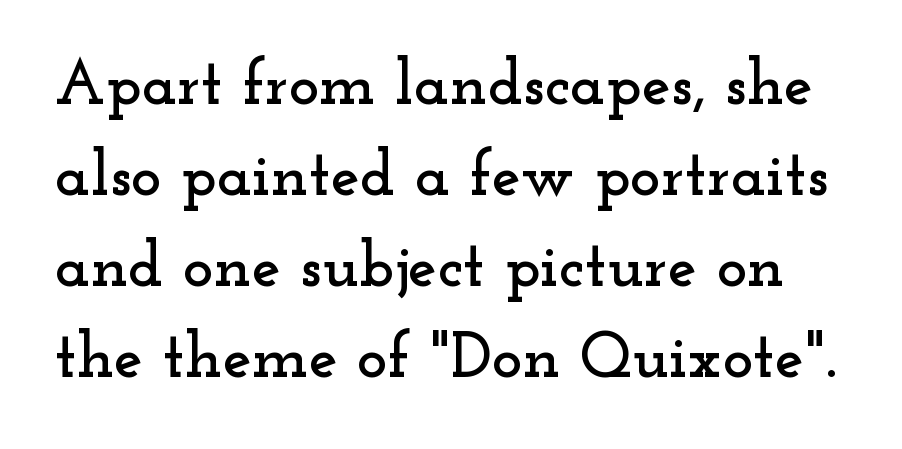
The image shows 65 px wide serif type, upright; set normal line spacing (1.4x), normal letter spacing, not underlined; low stroke contrast and a small x-height.
